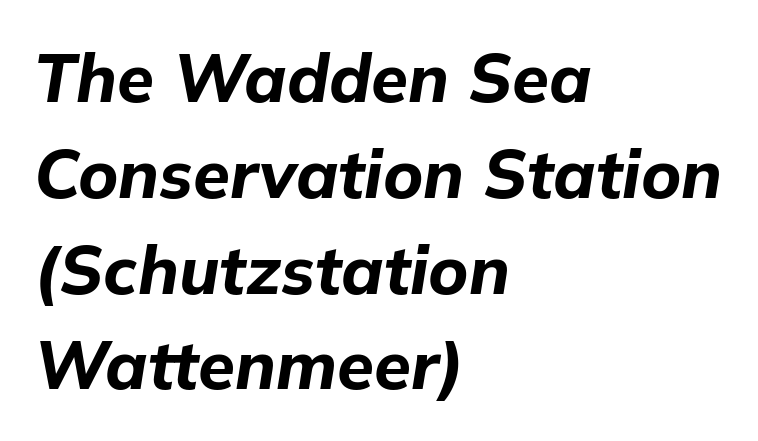
The image shows 67 px bold type, italic (leaning right); set left-aligned, normal line spacing (1.43x), normal letter spacing, not underlined; low stroke contrast and a medium x-height.
